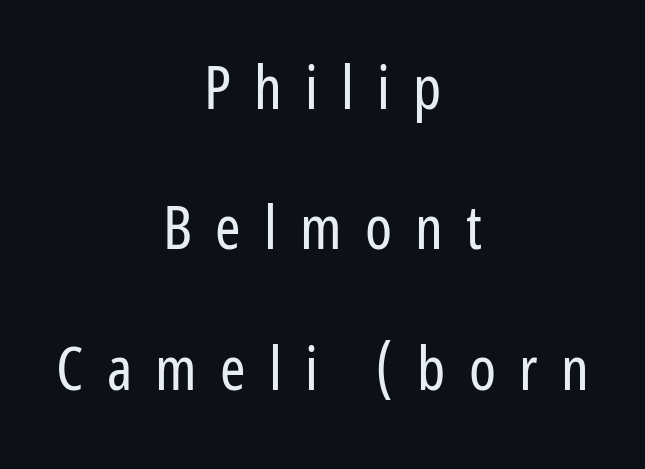
The image shows 61 px regular-weight, condensed sans-serif type, upright; set centered, loose line spacing (2.3x), unusually wide letter spacing (+0.38 em), not underlined; low stroke contrast and a medium x-height.
